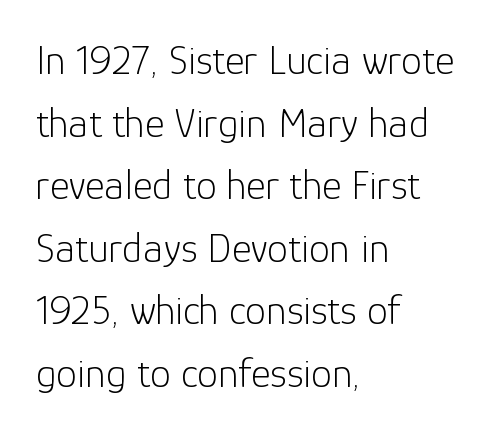
Nothing heavy about these letters — not bold at all. Tracking value appears to be zero — textbook default spacing. Whoever set this chose a conventional vertical rhythm. I'd call this a sans setting — the letters go barefoot. Lines of text with bare space underneath. The letters stand straight up with perfectly vertical stems.
